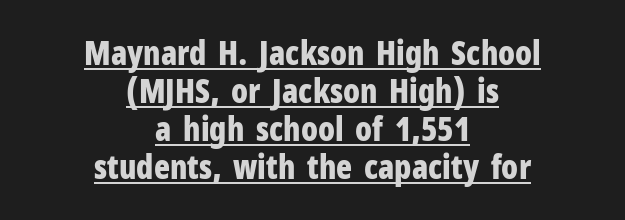
The image shows 33 px bold, condensed sans-serif type, upright; set centered, tight line spacing (1.15x), normal letter spacing, underlined; low stroke contrast and a medium x-height.
